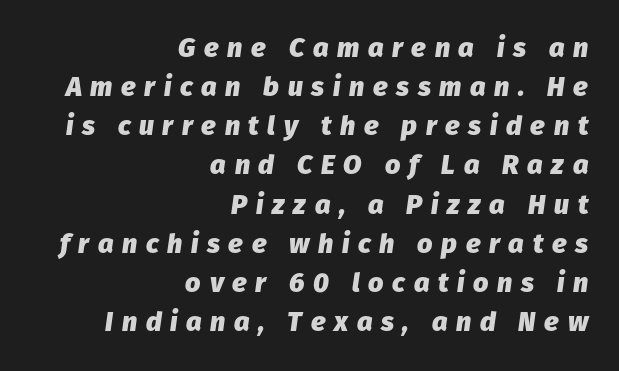
Q: Is the text bold? A: Yes.
Q: Is the text italic (slanted)? A: Yes, it leans right by about 8 degrees.
Q: Is the text underlined? A: No.
Q: How is the paragraph aligned? A: Right-aligned.
Q: Is the spacing between letters normal or unusually wide? A: Unusually wide.
Q: Is the spacing between lines tight, normal or loose? A: Normal.
